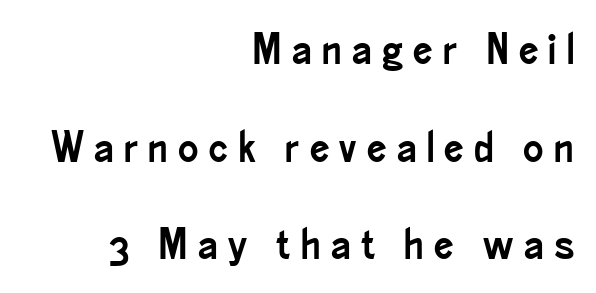
Here the designer chose a conventional face with non-uniform glyph widths. Glyph-to-glyph distance is far greater than everyday printed text. Casual observation: everything's shoved over to the right. Leading is clearly above the norm, producing a sparse column.
